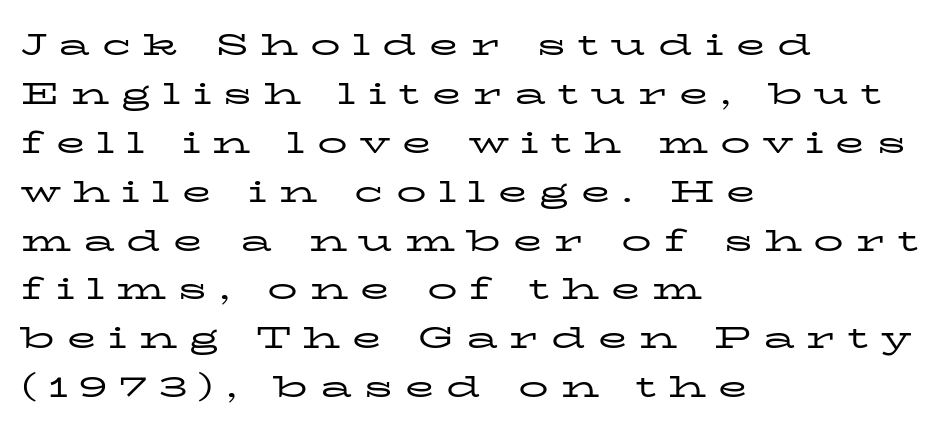
{"serif": "yes", "italic": "no", "bold": "no", "weight": "regular", "width": "wide", "stroke_contrast": "low", "x_height": "medium", "monospaced": "no", "underline": "no", "align": "left", "line_spacing": "normal", "line_spacing_ratio": 1.63, "letter_spacing": "wide", "letter_spacing_em": 0.4, "glyph_px": 30}
